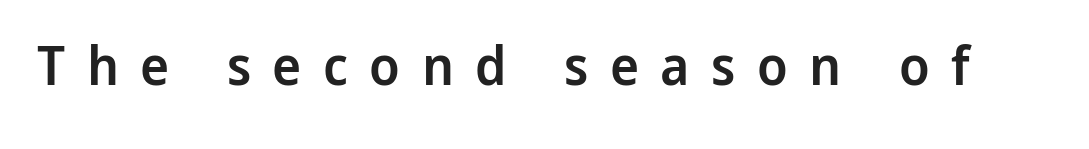
The letters stand straight up with perfectly vertical stems. Proportional: the letters do not fall into vertical columns. Firm but not heavy-handed strokes: this text is semibold. Each word looks stretched out because of the extra space between its letters. Descenders hang freely into open space.
